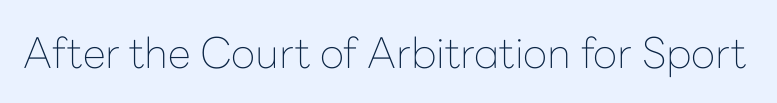
Each letter's strokes conclude bluntly, with no projecting serifs. Quick note: not italic, upright. Caption: standard tracking, unaltered. Looks like regular typesetting: each glyph gets only the width it needs. No heavy texture on the line: the type isn't bold. Check the space under the baseline: it is left empty.
